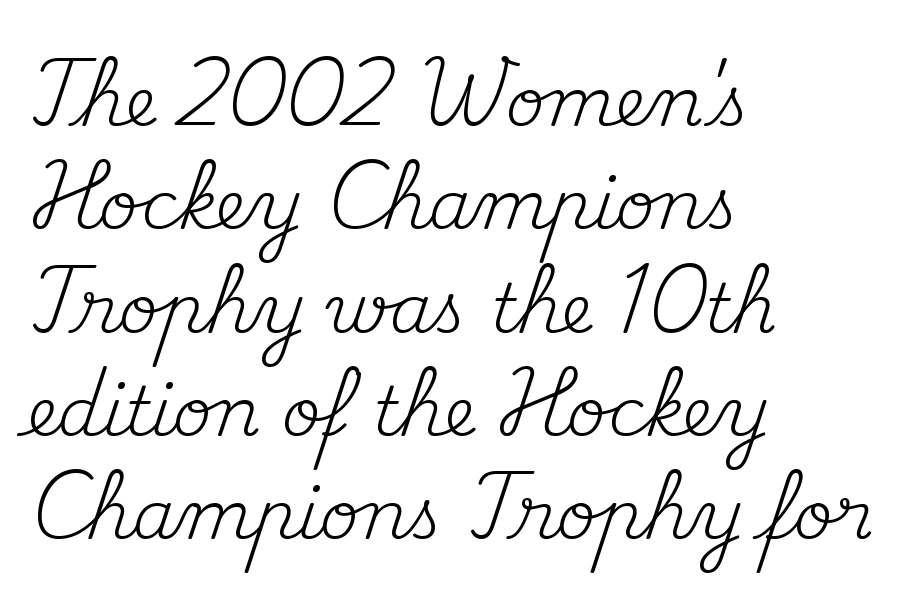
{"serif": "yes", "bold": "no", "weight": "regular", "width": "normal", "stroke_contrast": "medium", "x_height": "small", "monospaced": "no", "underline": "no", "align": "left", "line_spacing": "normal", "line_spacing_ratio": 1.52, "letter_spacing": "normal", "letter_spacing_em": 0.0, "glyph_px": 68}
